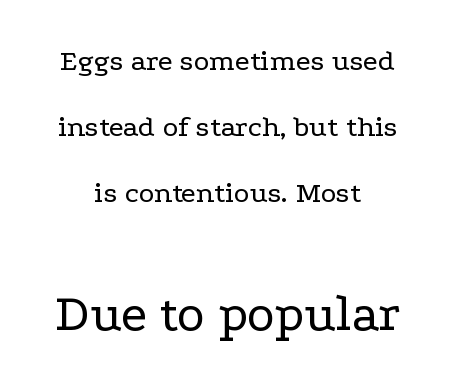
{"serif": "yes", "italic": "no", "bold": "no", "weight": "regular", "width": "wide", "stroke_contrast": "low", "x_height": "medium", "monospaced": "no", "underline": "no", "align": "center", "line_spacing": "loose", "line_spacing_ratio": 2.2, "letter_spacing": "normal", "letter_spacing_em": 0.0, "larger_block": "second", "size_ratio": 1.77, "glyph_px": 53}
